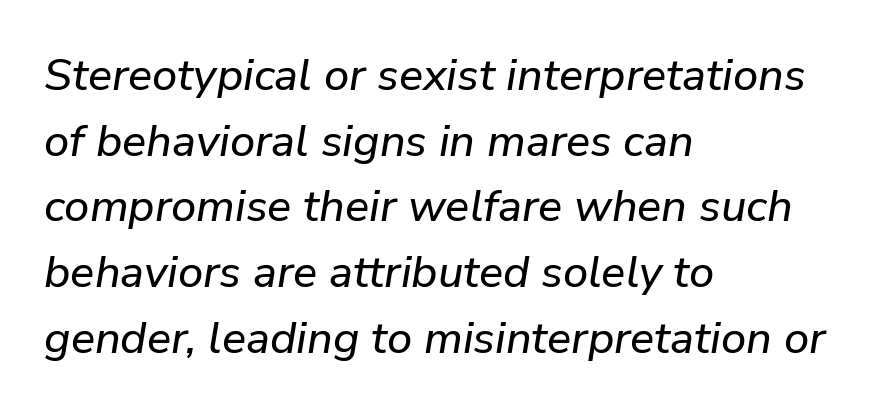
The image shows 45 px text type, italic (leaning right); set left-aligned, normal line spacing (1.46x), normal letter spacing, not underlined; low stroke contrast and a medium x-height.
